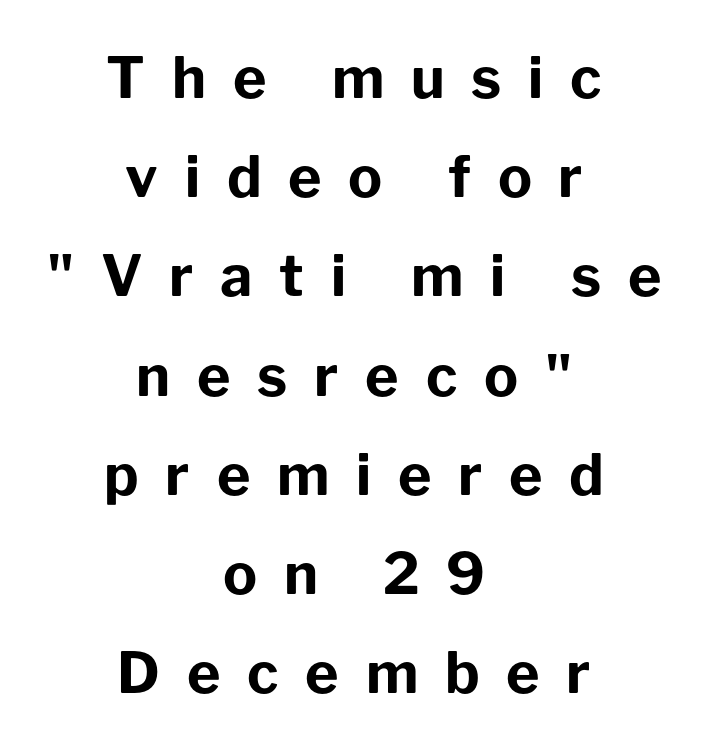
Glance below the letters and you will spot only blank space. As a designer I'd log this as weight 700, bold. In CSS terms this would be text-align: center. Characters follow at a spacing far wider than the type designer built in. The lettering holds an erect, upright posture throughout.
